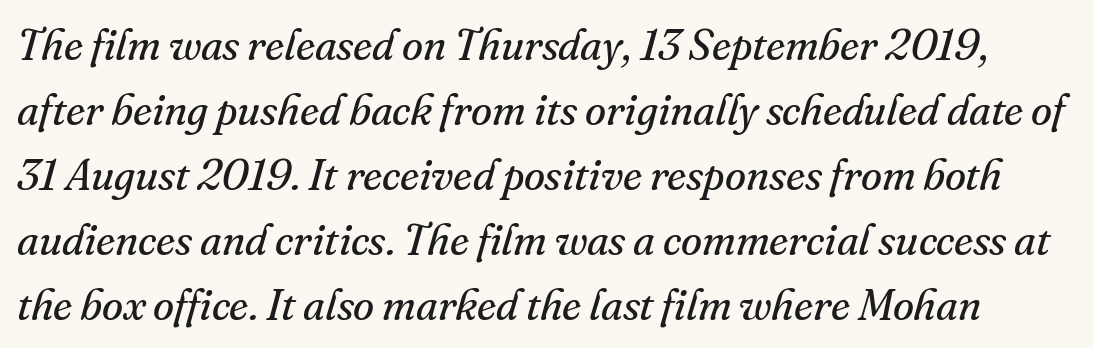
{"serif": "yes", "italic": "yes", "lean": "right", "slant_degrees": 16, "bold": "no", "weight": "regular", "width": "normal", "stroke_contrast": "medium", "x_height": "small", "monospaced": "no", "underline": "no", "line_spacing": "normal", "line_spacing_ratio": 1.51, "letter_spacing": "normal", "letter_spacing_em": 0.0, "glyph_px": 43}
